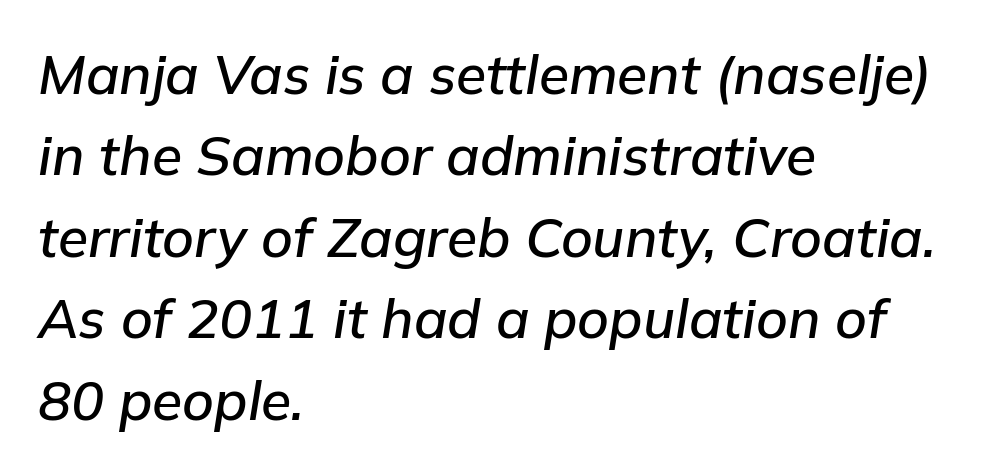
Q: Is the text italic (slanted)? A: Yes, it leans right by about 9 degrees.
Q: Is the text underlined? A: No.
Q: How is the paragraph aligned? A: Left-aligned.
Q: Is the spacing between letters normal or unusually wide? A: Normal.
Q: Is the spacing between lines tight, normal or loose? A: Normal.
Q: Width (condensed, normal, or wide)? A: Normal.
Q: Stroke contrast? A: Low.
Q: x-height? A: Medium.
Q: Monospaced? A: No.
